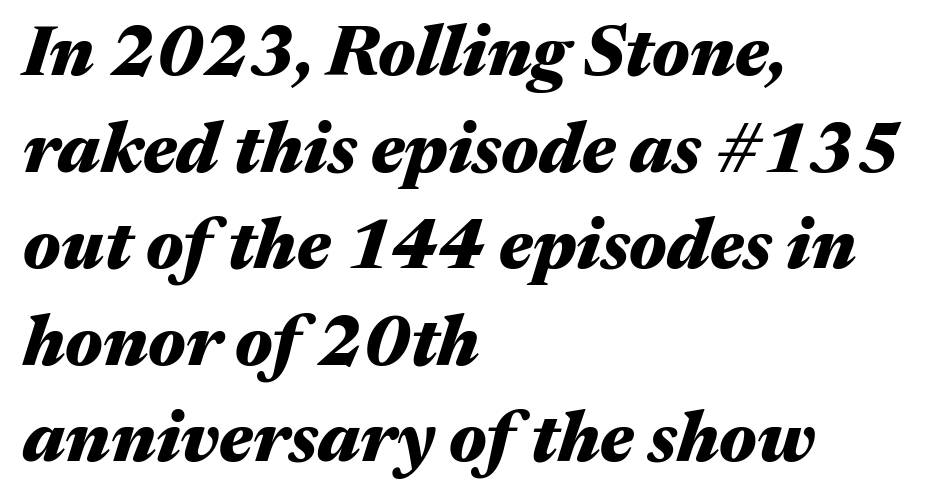
Q: Is the text bold? A: Yes.
Q: Is the text italic (slanted)? A: Yes, it leans right by about 17 degrees.
Q: Is the text underlined? A: No.
Q: How is the paragraph aligned? A: Left-aligned.
Q: Is the spacing between letters normal or unusually wide? A: Normal.
Q: Is the spacing between lines tight, normal or loose? A: Normal.
Q: Width (condensed, normal, or wide)? A: Wide.
Q: Stroke contrast? A: Medium.
Q: x-height? A: Medium.
Q: Monospaced? A: No.
